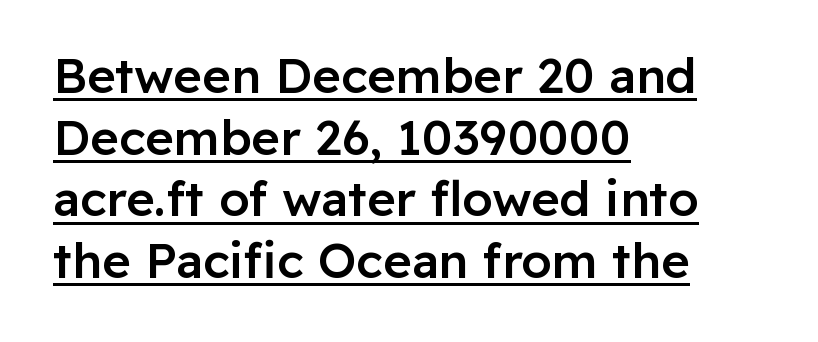
Q: Is the text bold? A: Semi-bold.
Q: Is the text italic (slanted)? A: No, it is upright.
Q: Is the typeface a serif or a sans-serif typeface? A: Sans-serif.
Q: Is the text underlined? A: Yes.
Q: How is the paragraph aligned? A: Left-aligned.
Q: Is the spacing between letters normal or unusually wide? A: Normal.
Q: Is the spacing between lines tight, normal or loose? A: Normal.
Q: Width (condensed, normal, or wide)? A: Normal.
Q: Stroke contrast? A: Low.
Q: x-height? A: Medium.
Q: Monospaced? A: No.
